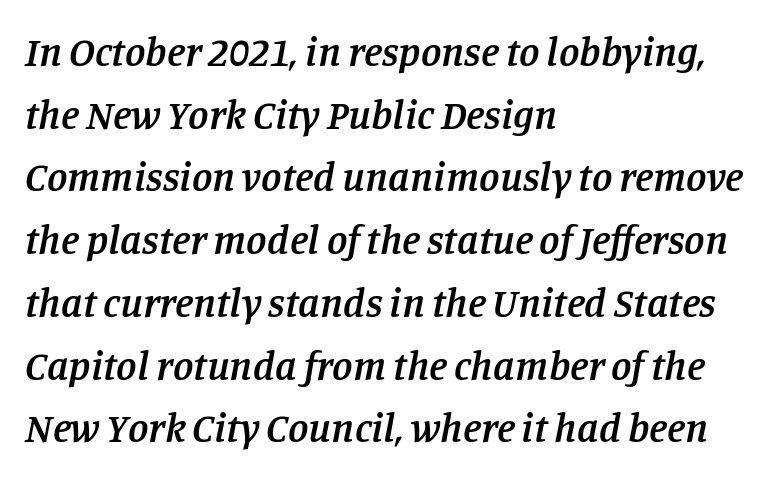
{"serif": "yes", "italic": "yes", "lean": "right", "slant_degrees": 11, "bold": "semi", "weight": "semibold", "width": "normal", "stroke_contrast": "low", "x_height": "large", "monospaced": "no", "underline": "no", "align": "left", "line_spacing": "normal", "line_spacing_ratio": 1.53, "letter_spacing": "normal", "letter_spacing_em": 0.0, "glyph_px": 41}
